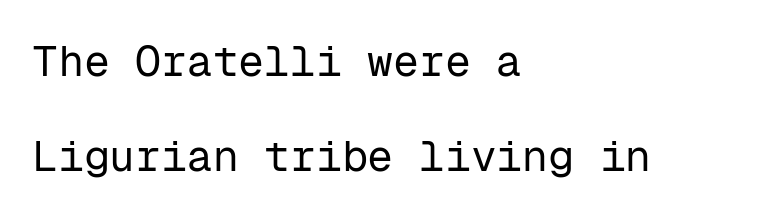
The image shows 43 px regular-weight sans-serif type, upright, monospaced; set left-aligned, loose line spacing (2.21x), normal letter spacing, not underlined; low stroke contrast and a medium x-height.
